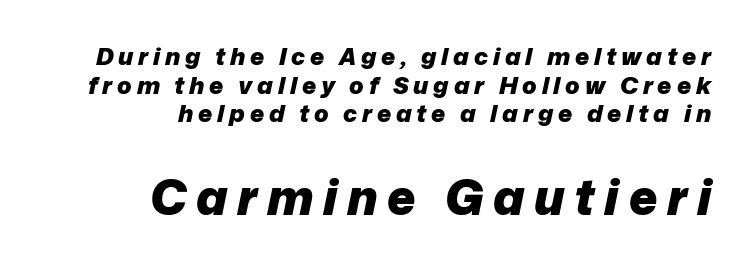
Q: Is the text bold? A: Yes.
Q: Is the text italic (slanted)? A: Yes, it leans right by about 12 degrees.
Q: Is the text underlined? A: No.
Q: How is the paragraph aligned? A: Right-aligned.
Q: Is the spacing between letters normal or unusually wide? A: Unusually wide.
Q: Which block of text is set in a larger size, the first (top) or the second (bottom)? A: The second (bottom) one.
Q: Width (condensed, normal, or wide)? A: Normal.
Q: Stroke contrast? A: Low.
Q: x-height? A: Medium.
Q: Monospaced? A: No.
